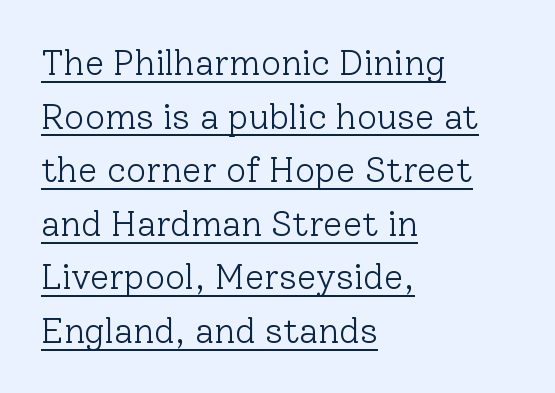
Q: Is the text bold? A: No.
Q: Is the text italic (slanted)? A: No, it is upright.
Q: Is the typeface a serif or a sans-serif typeface? A: Serif.
Q: Is the text underlined? A: Yes.
Q: How is the paragraph aligned? A: Left-aligned.
Q: Is the spacing between letters normal or unusually wide? A: Normal.
Q: Is the spacing between lines tight, normal or loose? A: Normal.
Q: Width (condensed, normal, or wide)? A: Normal.
Q: Stroke contrast? A: Low.
Q: x-height? A: Medium.
Q: Monospaced? A: No.
